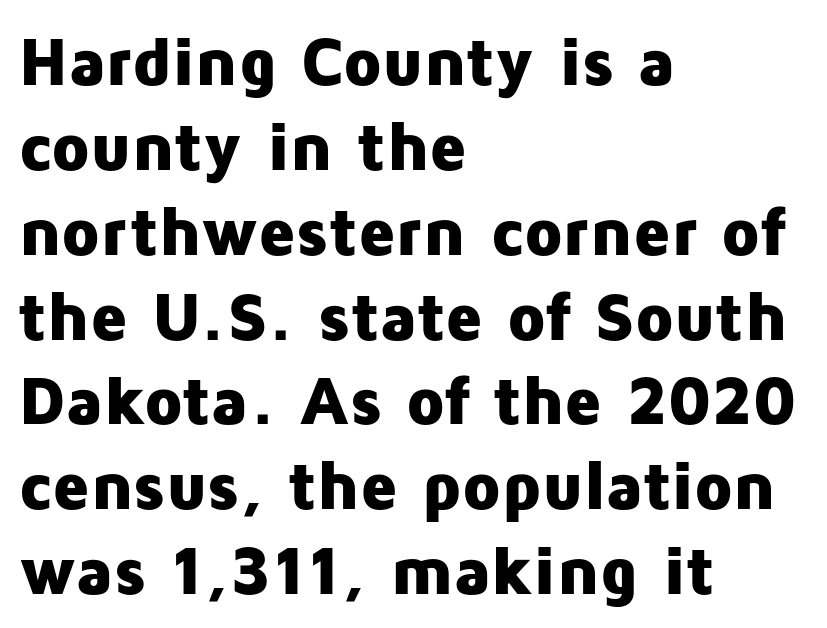
Does the weight exceed regular? Yes, all the way to bold. These lines are composed in type without serifs. Ordinary non-slanted type is in use. The letters advance in unequal steps, a hallmark of proportional type.
